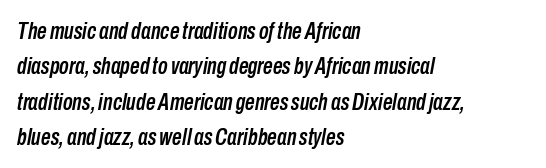
{"italic": "yes", "lean": "right", "slant_degrees": 10, "underline": "no", "align": "left", "line_spacing": "normal", "line_spacing_ratio": 1.47, "letter_spacing": "normal", "letter_spacing_em": 0.0, "glyph_px": 24}
